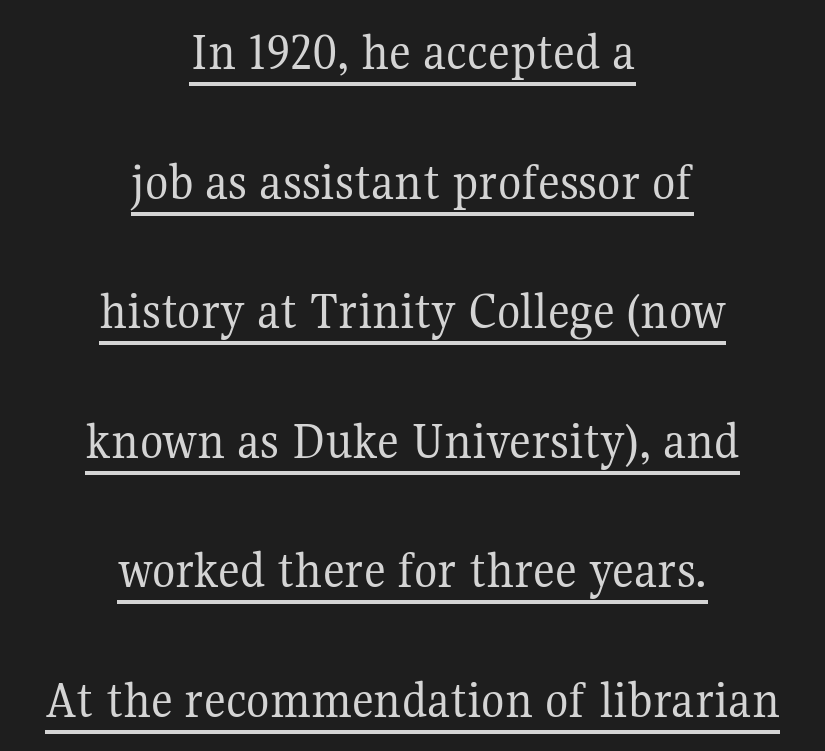
{"serif": "yes", "italic": "no", "bold": "no", "weight": "regular", "width": "normal", "stroke_contrast": "medium", "x_height": "medium", "monospaced": "no", "underline": "yes", "align": "center", "line_spacing": "loose", "line_spacing_ratio": 2.4, "letter_spacing": "normal", "letter_spacing_em": 0.0, "glyph_px": 54}
